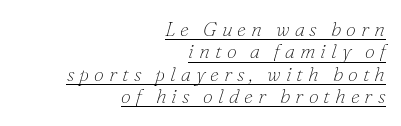
The image shows 20 px text type, italic (leaning right); set right-aligned, tight line spacing (1.12x), unusually wide letter spacing (+0.25 em), underlined.
